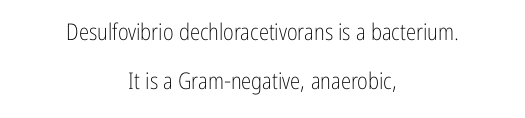
{"italic": "no", "bold": "no", "underline": "no", "align": "center", "line_spacing": "loose", "line_spacing_ratio": 2.14, "letter_spacing": "normal", "letter_spacing_em": 0.0, "glyph_px": 23}
